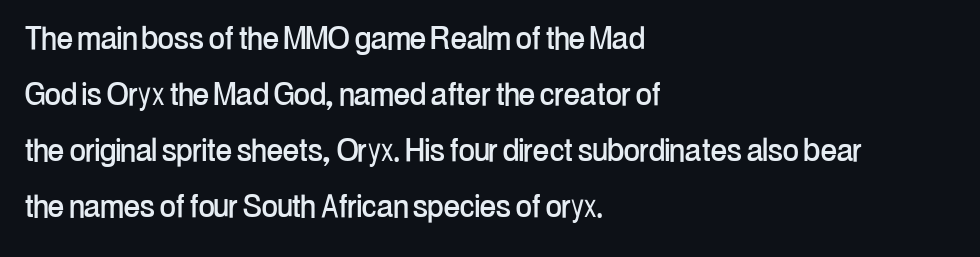
{"serif": "no", "italic": "no", "width": "condensed", "stroke_contrast": "low", "x_height": "medium", "monospaced": "no", "underline": "no", "align": "left", "line_spacing": "normal", "line_spacing_ratio": 1.44, "letter_spacing": "normal", "letter_spacing_em": 0.0, "glyph_px": 39}
